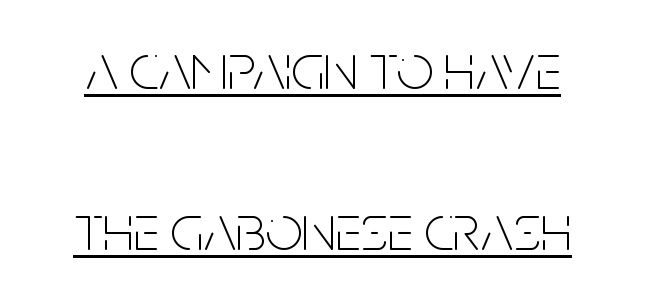
The passage shown is not bold in any degree. Default kerning and tracking; the words read as compact shapes. Look at the bottom of the vertical strokes: they stop flat, with no serifs. Looks like someone drew a line under every word here. You could not count columns in this text — the font is proportionally spaced.
